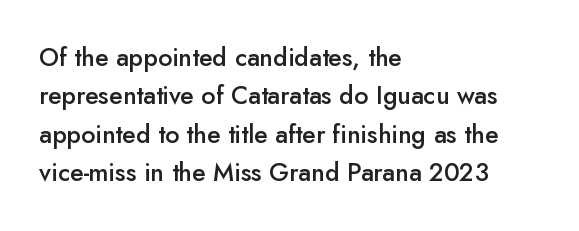
The image shows 25 px text type, upright; set left-aligned, normal line spacing (1.54x), normal letter spacing, not underlined.
